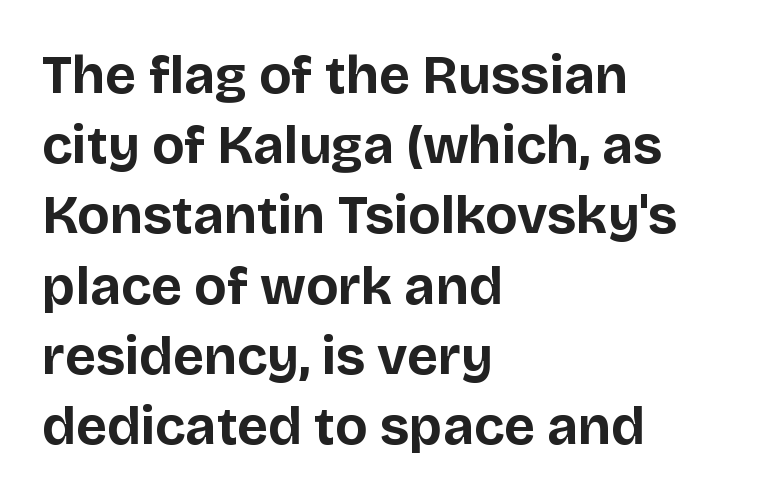
The image shows 54 px bold sans-serif type, upright; set left-aligned, normal line spacing (1.3x), normal letter spacing, not underlined; low stroke contrast and a large x-height.
